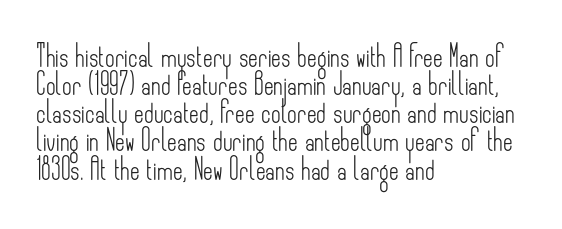
{"italic": "no", "bold": "no", "underline": "no", "align": "left", "line_spacing": "normal", "line_spacing_ratio": 1.34, "letter_spacing": "normal", "letter_spacing_em": 0.0, "glyph_px": 21}
